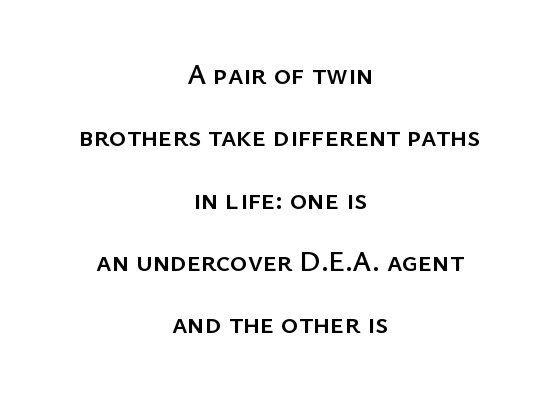
Q: Is the text italic (slanted)? A: No, it is upright.
Q: Is the typeface a serif or a sans-serif typeface? A: Sans-serif.
Q: Is the text underlined? A: No.
Q: How is the paragraph aligned? A: Centered.
Q: Is the spacing between letters normal or unusually wide? A: Normal.
Q: Is the spacing between lines tight, normal or loose? A: Loose.
Q: Width (condensed, normal, or wide)? A: Normal.
Q: Stroke contrast? A: Low.
Q: x-height? A: Medium.
Q: Monospaced? A: No.
